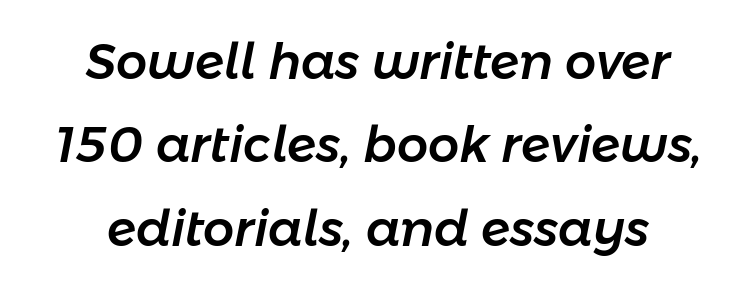
Q: Is the text italic (slanted)? A: Yes, it leans right by about 11 degrees.
Q: Is the text underlined? A: No.
Q: How is the paragraph aligned? A: Centered.
Q: Is the spacing between letters normal or unusually wide? A: Normal.
Q: Is the spacing between lines tight, normal or loose? A: Normal.
Q: Width (condensed, normal, or wide)? A: Normal.
Q: Stroke contrast? A: Low.
Q: x-height? A: Medium.
Q: Monospaced? A: No.
